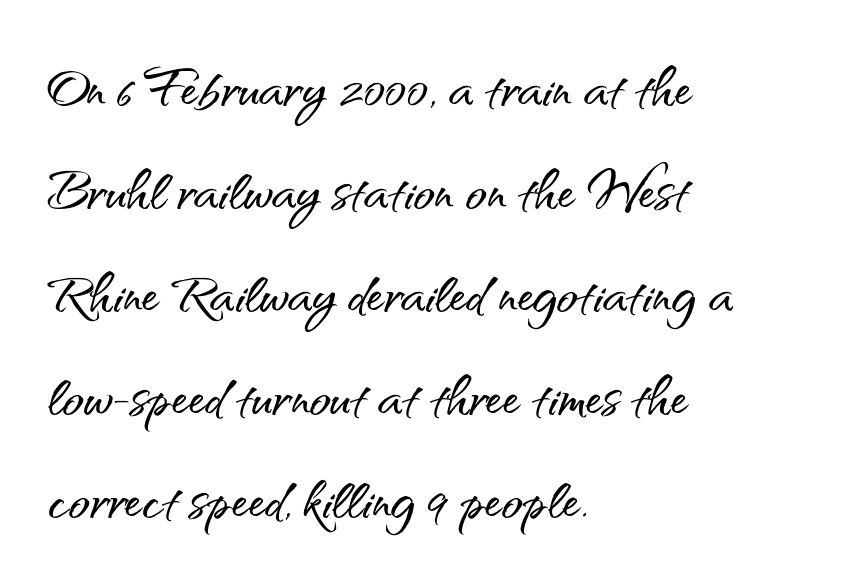
The image shows 70 px sans-serif type; set left-aligned, normal line spacing (1.47x), normal letter spacing, not underlined; medium stroke contrast and a small x-height.
